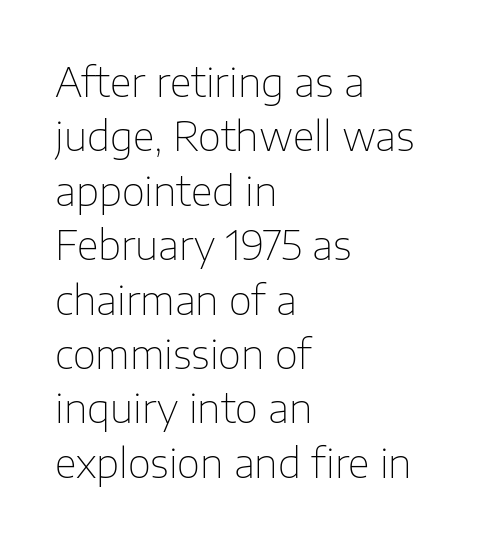
The image shows 40 px thin sans-serif type, upright; set left-aligned, normal line spacing (1.36x), normal letter spacing, not underlined; low stroke contrast and a medium x-height.
